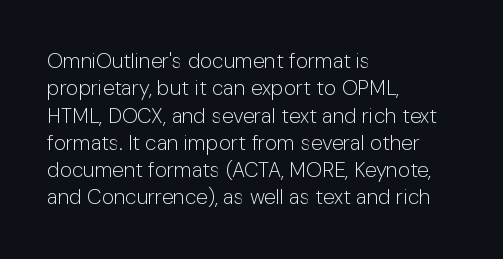
{"italic": "no", "bold": "no", "underline": "no", "align": "left", "line_spacing": "normal", "line_spacing_ratio": 1.3, "letter_spacing": "normal", "letter_spacing_em": 0.0, "glyph_px": 21}
